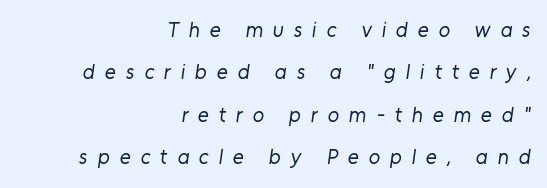
{"bold": "no", "underline": "no", "align": "right", "line_spacing": "loose", "line_spacing_ratio": 2.02, "letter_spacing": "wide", "letter_spacing_em": 0.47, "glyph_px": 21}
